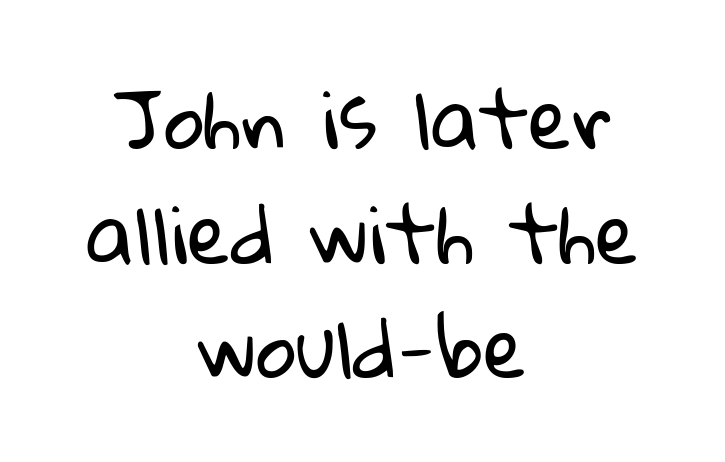
{"serif": "no", "bold": "no", "weight": "regular", "width": "normal", "stroke_contrast": "low", "x_height": "medium", "monospaced": "no", "underline": "no", "align": "center", "line_spacing": "normal", "line_spacing_ratio": 1.45, "letter_spacing": "normal", "letter_spacing_em": 0.0, "glyph_px": 79}
